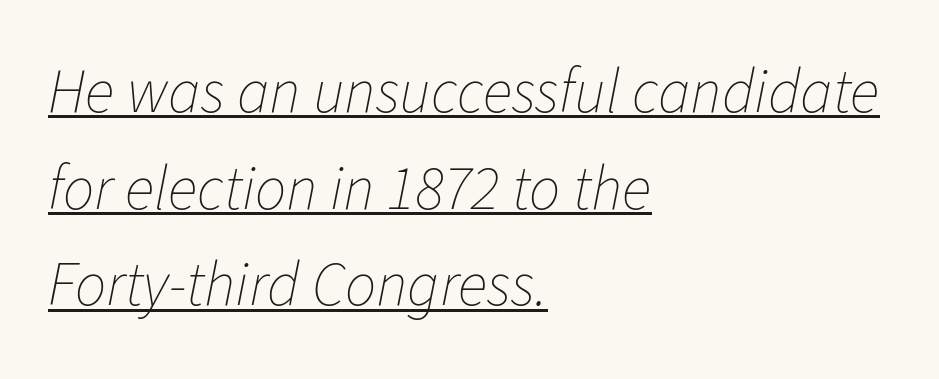
The image shows 62 px thin type, italic (leaning right); set left-aligned, normal line spacing (1.56x), normal letter spacing, underlined; low stroke contrast and a medium x-height.
